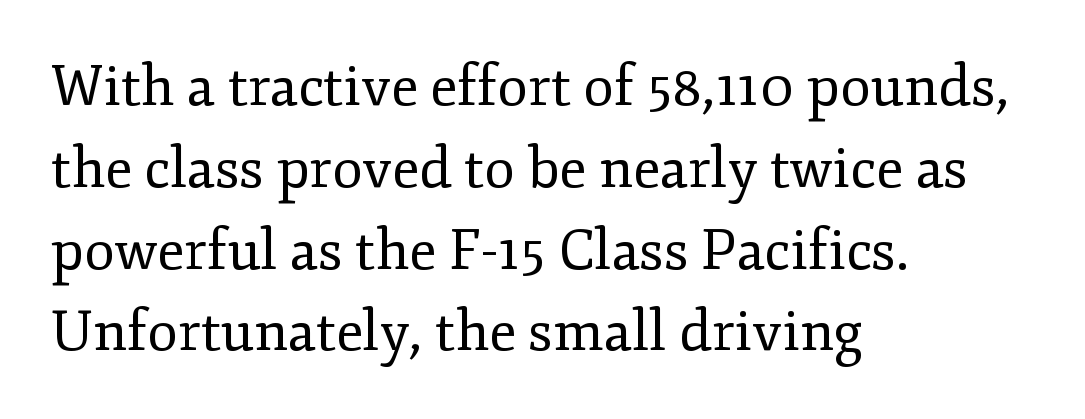
{"serif": "yes", "italic": "no", "bold": "no", "weight": "regular", "width": "normal", "stroke_contrast": "low", "x_height": "small", "monospaced": "no", "underline": "no", "align": "left", "line_spacing": "normal", "line_spacing_ratio": 1.46, "letter_spacing": "normal", "letter_spacing_em": 0.0, "glyph_px": 56}
